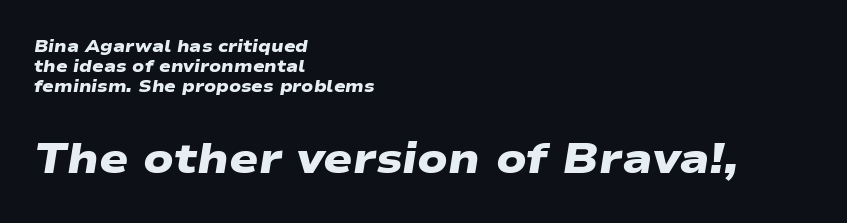
Q: Is the text bold? A: Yes.
Q: Is the typeface a serif or a sans-serif typeface? A: Sans-serif.
Q: Is the text underlined? A: No.
Q: How is the paragraph aligned? A: Left-aligned.
Q: Is the spacing between letters normal or unusually wide? A: Normal.
Q: Which block of text is set in a larger size, the first (top) or the second (bottom)? A: The second (bottom) one.
Q: Width (condensed, normal, or wide)? A: Wide.
Q: Stroke contrast? A: Low.
Q: x-height? A: Medium.
Q: Monospaced? A: No.
